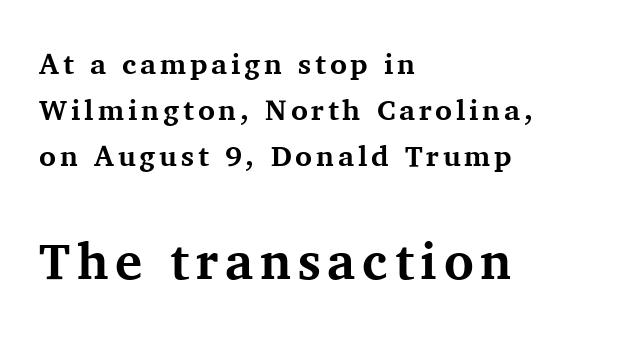
The space between consecutive lines is moderate. What kind of face is this? One with serifs. Think of a printed novel: that variable character pitch is what you see here. These lines stack with their left ends in a neat column. The string is rendered with underlining switched off.
